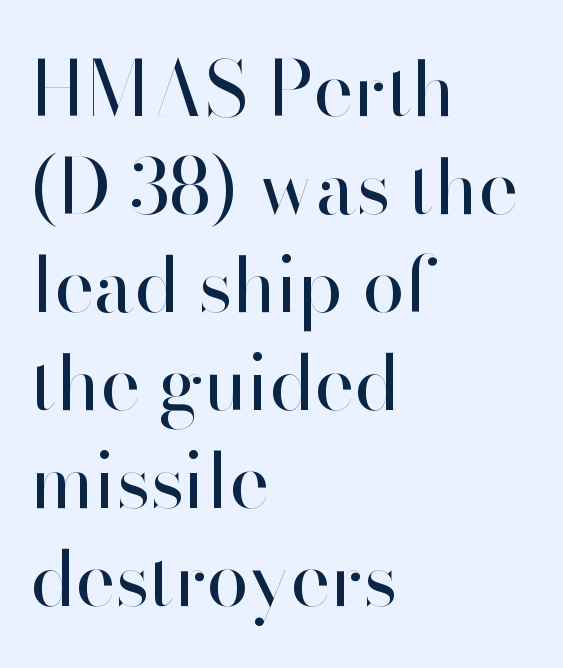
The cut favours lightness, reaching ordinary text weight at its darkest. Style check: upright. Students, observe: this is what conventionally led text looks like. Line beginnings align vertically; line endings do not. The space beneath each line is pristine and unruled.
